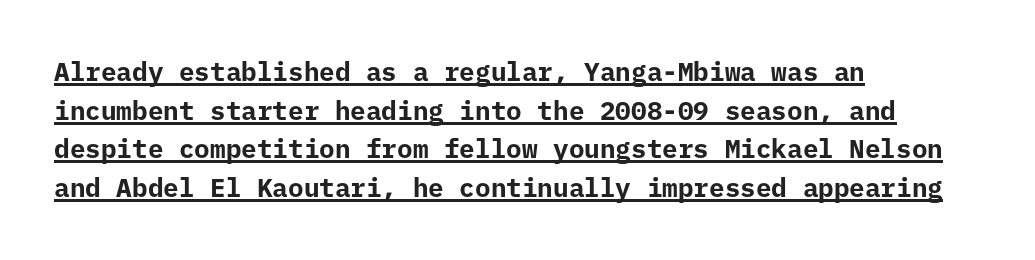
Q: Is the text bold? A: Yes.
Q: Is the text italic (slanted)? A: No, it is upright.
Q: Is the text underlined? A: Yes.
Q: How is the paragraph aligned? A: Left-aligned.
Q: Is the spacing between letters normal or unusually wide? A: Normal.
Q: Is the spacing between lines tight, normal or loose? A: Normal.
